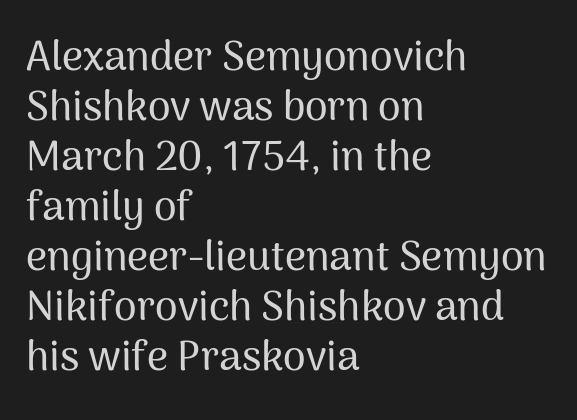
{"serif": "no", "italic": "no", "width": "normal", "stroke_contrast": "medium", "x_height": "medium", "monospaced": "no", "underline": "no", "align": "left", "line_spacing_ratio": 1.22, "letter_spacing": "normal", "letter_spacing_em": 0.0, "glyph_px": 41}
